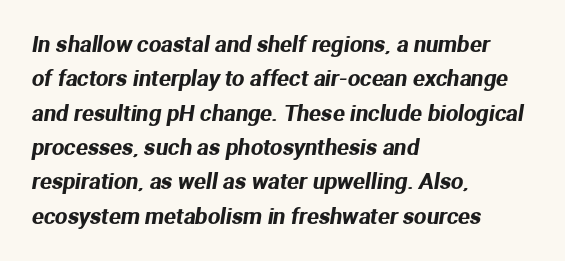
Q: Is the text underlined? A: No.
Q: How is the paragraph aligned? A: Left-aligned.
Q: Is the spacing between letters normal or unusually wide? A: Normal.
Q: Is the spacing between lines tight, normal or loose? A: Normal.
